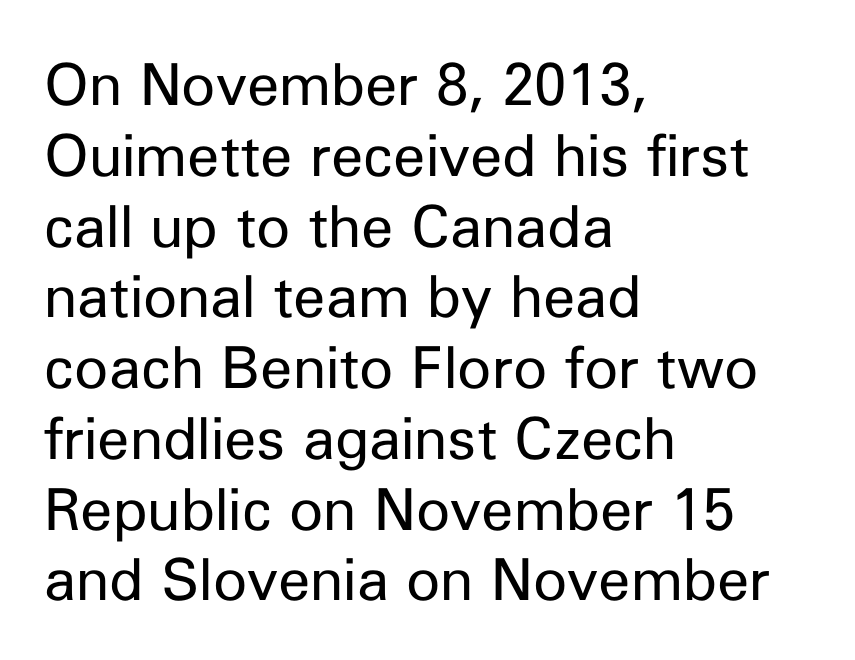
Q: Is the text bold? A: No.
Q: Is the text italic (slanted)? A: No, it is upright.
Q: Is the typeface a serif or a sans-serif typeface? A: Sans-serif.
Q: Is the text underlined? A: No.
Q: How is the paragraph aligned? A: Left-aligned.
Q: Is the spacing between letters normal or unusually wide? A: Normal.
Q: Width (condensed, normal, or wide)? A: Normal.
Q: Stroke contrast? A: Low.
Q: x-height? A: Medium.
Q: Monospaced? A: No.
